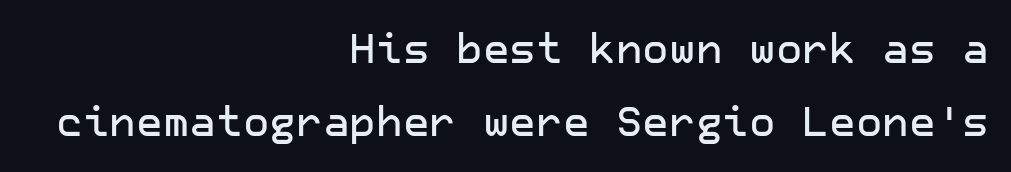
In CSS terms this would be text-align: right. These lines keep a tight, regular rhythm from letter to letter. The lettering stays uniformly vertical, giving the passage a roman look. The text was rendered using a sans face with plain stroke endings. Has an underline been added? It has not.
